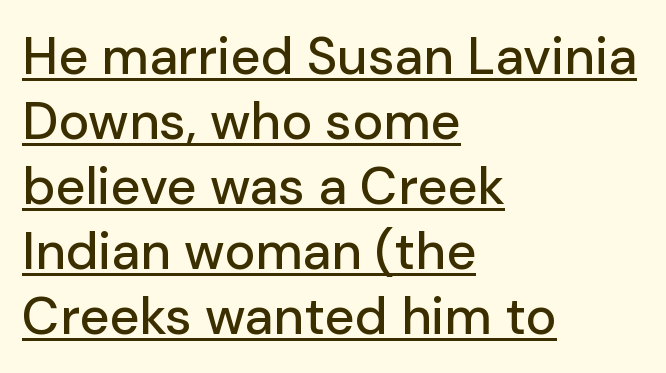
{"serif": "no", "italic": "no", "width": "normal", "stroke_contrast": "low", "x_height": "medium", "monospaced": "no", "underline": "yes", "align": "left", "line_spacing": "normal", "line_spacing_ratio": 1.25, "letter_spacing": "normal", "letter_spacing_em": 0.0, "glyph_px": 52}
